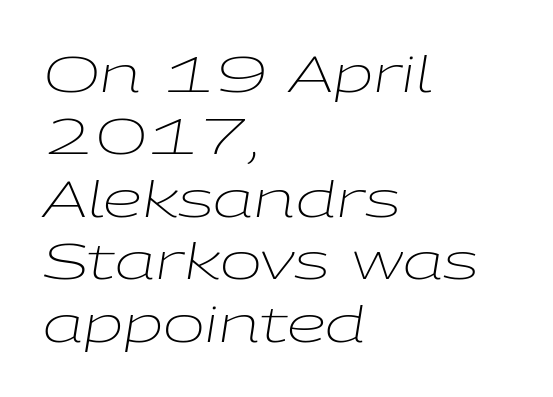
The image shows 50 px light, wide type, italic (leaning right); set left-aligned, normal line spacing (1.25x), normal letter spacing, not underlined; low stroke contrast and a medium x-height.
